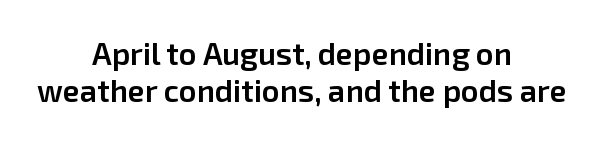
{"serif": "no", "italic": "no", "bold": "semi", "weight": "semibold", "width": "normal", "stroke_contrast": "low", "x_height": "medium", "monospaced": "no", "underline": "no", "align": "center", "line_spacing_ratio": 1.2, "letter_spacing": "normal", "letter_spacing_em": 0.0, "glyph_px": 31}
